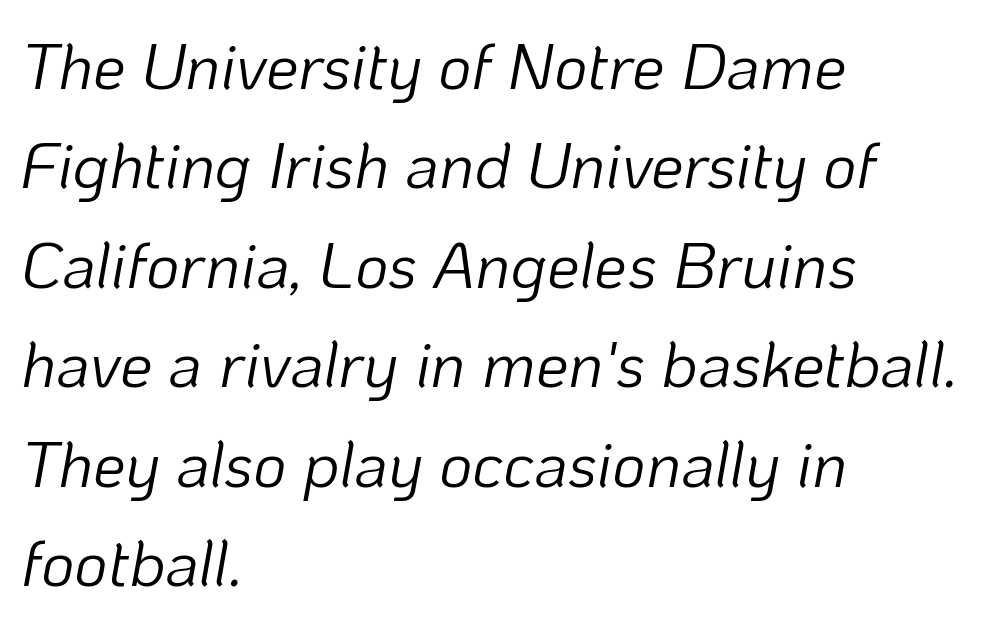
{"italic": "yes", "lean": "right", "slant_degrees": 10, "bold": "no", "weight": "light", "width": "normal", "stroke_contrast": "low", "x_height": "medium", "monospaced": "no", "underline": "no", "align": "left", "line_spacing": "normal", "line_spacing_ratio": 1.53, "letter_spacing": "normal", "letter_spacing_em": 0.0, "glyph_px": 65}
